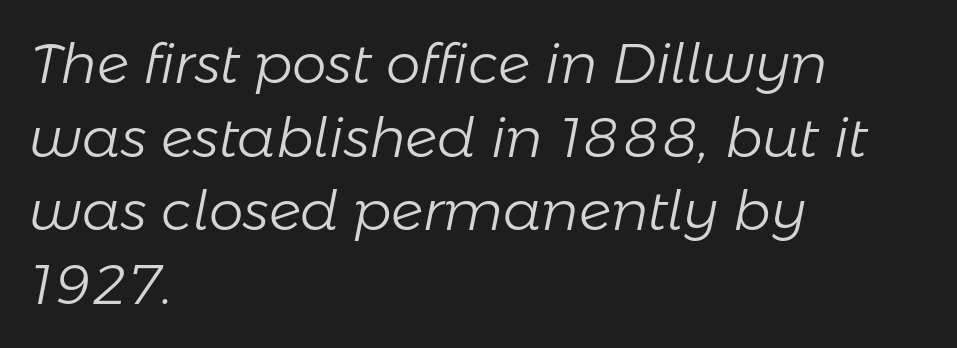
{"italic": "yes", "lean": "right", "slant_degrees": 11, "bold": "no", "weight": "light", "width": "normal", "stroke_contrast": "low", "x_height": "medium", "monospaced": "no", "underline": "no", "align": "left", "line_spacing": "normal", "line_spacing_ratio": 1.34, "letter_spacing": "normal", "letter_spacing_em": 0.0, "glyph_px": 55}
